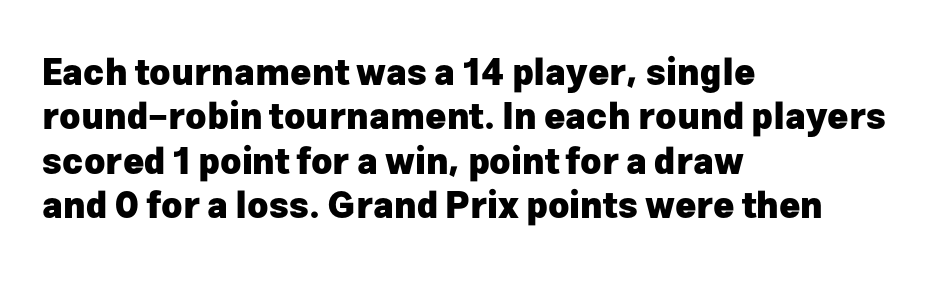
Check where the strokes stop: nothing finishes them off — pure sans. Here the designer chose a conventional face with non-uniform glyph widths. Check the space under the baseline: it is left empty. A typesetter would mark this as roman, not italic.
